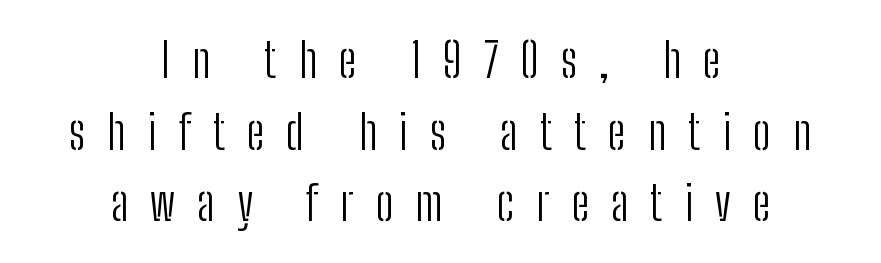
Q: Is the text bold? A: No.
Q: Is the text italic (slanted)? A: No, it is upright.
Q: Is the typeface a serif or a sans-serif typeface? A: Sans-serif.
Q: Is the text underlined? A: No.
Q: How is the paragraph aligned? A: Centered.
Q: Is the spacing between letters normal or unusually wide? A: Unusually wide.
Q: Is the spacing between lines tight, normal or loose? A: Normal.
Q: Width (condensed, normal, or wide)? A: Condensed.
Q: Stroke contrast? A: Low.
Q: x-height? A: Medium.
Q: Monospaced? A: No.
